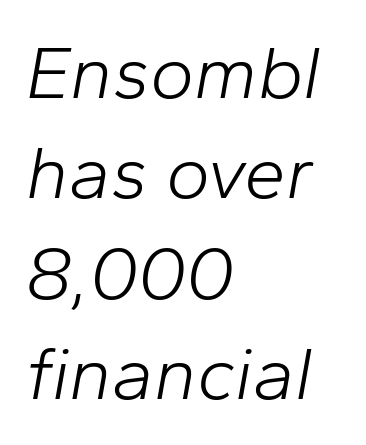
The typography opts for an oblique posture over an upright one. This rendering features lettering with no underline. Line beginnings align vertically; line endings do not. Is the type heavy? It reads as light-to-regular instead.
